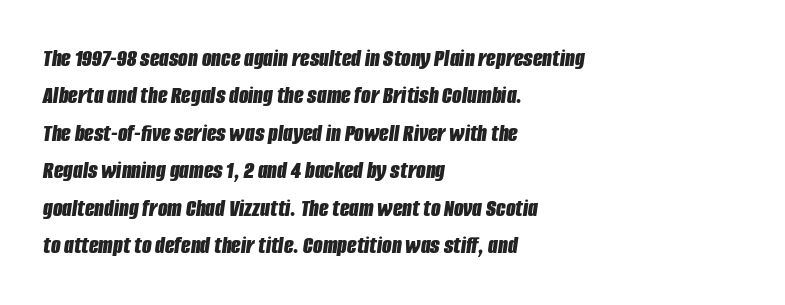
{"italic": "yes", "lean": "right", "slant_degrees": 8, "bold": "yes", "underline": "no", "align": "left", "line_spacing": "normal", "line_spacing_ratio": 1.5, "letter_spacing": "normal", "letter_spacing_em": 0.0, "glyph_px": 25}
